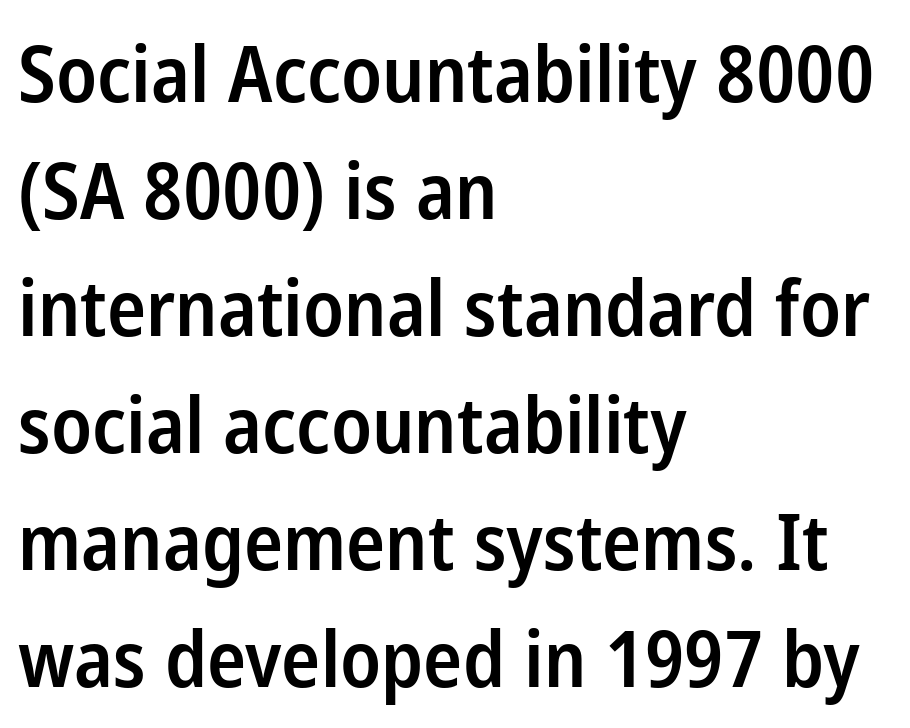
Q: Is the text bold? A: Semi-bold.
Q: Is the text italic (slanted)? A: No, it is upright.
Q: Is the typeface a serif or a sans-serif typeface? A: Sans-serif.
Q: Is the text underlined? A: No.
Q: How is the paragraph aligned? A: Left-aligned.
Q: Is the spacing between letters normal or unusually wide? A: Normal.
Q: Is the spacing between lines tight, normal or loose? A: Normal.
Q: Width (condensed, normal, or wide)? A: Condensed.
Q: Stroke contrast? A: Low.
Q: x-height? A: Medium.
Q: Monospaced? A: No.
